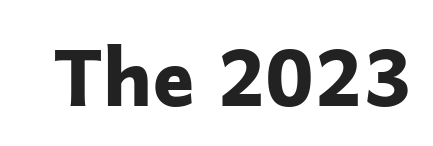
{"serif": "no", "italic": "no", "bold": "yes", "weight": "bold", "width": "normal", "stroke_contrast": "low", "x_height": "medium", "monospaced": "no", "underline": "no", "letter_spacing": "normal", "letter_spacing_em": 0.0, "glyph_px": 79}
